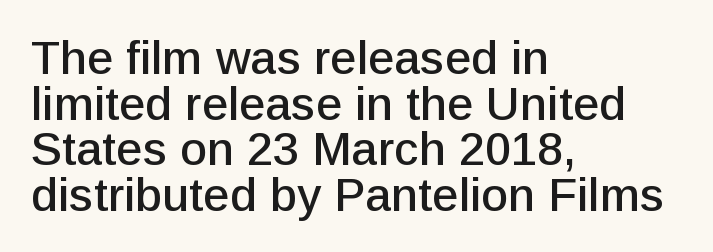
{"serif": "no", "italic": "no", "width": "normal", "stroke_contrast": "low", "x_height": "medium", "monospaced": "no", "underline": "no", "align": "left", "line_spacing": "tight", "line_spacing_ratio": 0.97, "letter_spacing": "normal", "letter_spacing_em": 0.0, "glyph_px": 47}
